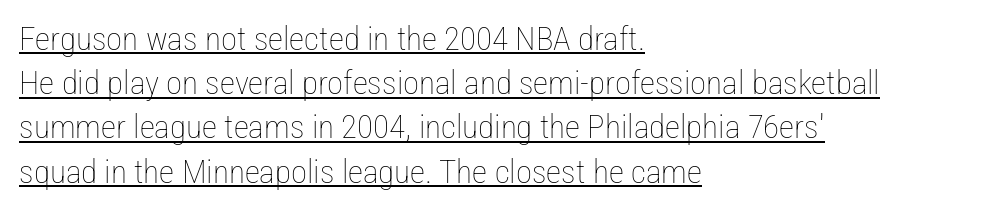
There is no visible air inserted between adjacent glyphs. The typography opts for an upright posture over an oblique one. Emphasis is given by a line drawn under the lettering. You could not count columns in this text — the font is proportionally spaced. This rendering uses left alignment, leaving the right contour irregular. Regarding leading, the lines here are spaced in the standard way.
